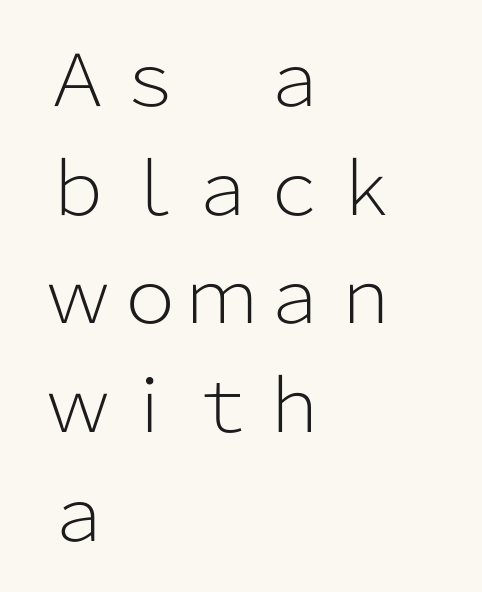
The image shows 72 px light sans-serif type, upright; set left-aligned, normal line spacing (1.51x), normal letter spacing, not underlined; low stroke contrast and a medium x-height.
